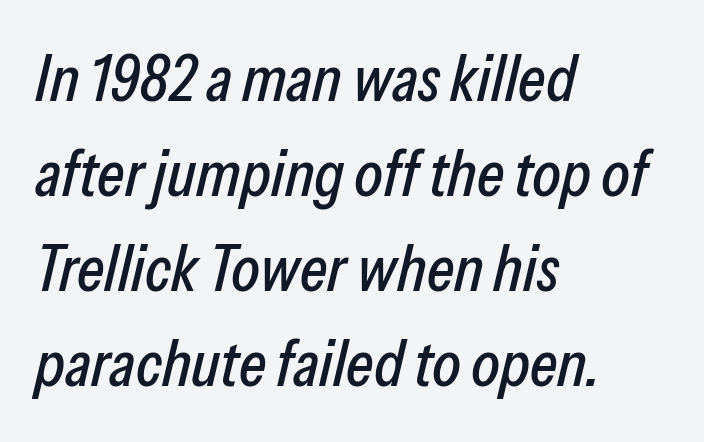
Q: Is the text italic (slanted)? A: Yes, it leans right by about 13 degrees.
Q: Is the text underlined? A: No.
Q: How is the paragraph aligned? A: Left-aligned.
Q: Is the spacing between letters normal or unusually wide? A: Normal.
Q: Is the spacing between lines tight, normal or loose? A: Normal.
Q: Width (condensed, normal, or wide)? A: Condensed.
Q: Stroke contrast? A: Low.
Q: x-height? A: Medium.
Q: Monospaced? A: No.
